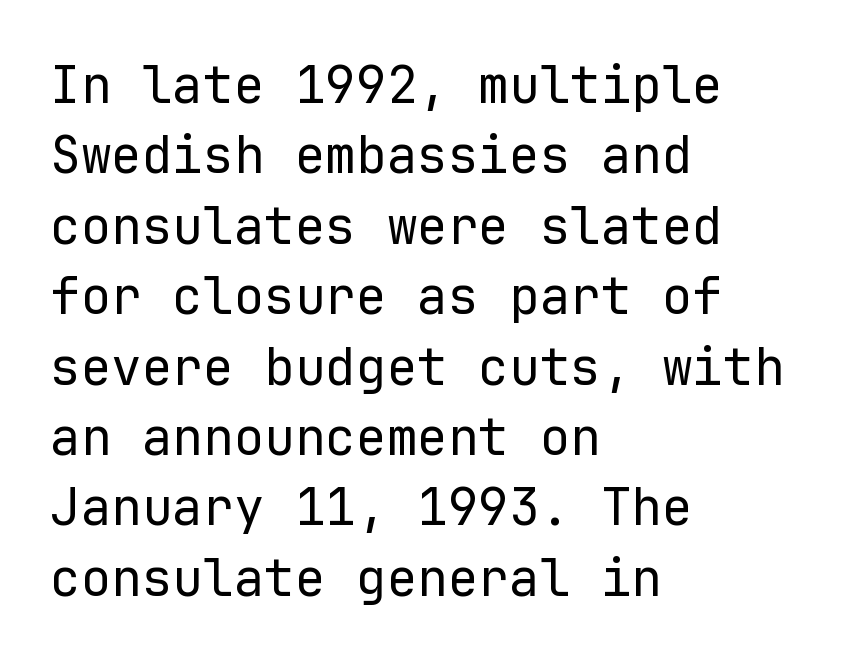
Q: Is the text bold? A: No.
Q: Is the text italic (slanted)? A: No, it is upright.
Q: Is the typeface a serif or a sans-serif typeface? A: Sans-serif.
Q: Is the text underlined? A: No.
Q: How is the paragraph aligned? A: Left-aligned.
Q: Is the spacing between letters normal or unusually wide? A: Normal.
Q: Is the spacing between lines tight, normal or loose? A: Normal.
Q: Width (condensed, normal, or wide)? A: Normal.
Q: Stroke contrast? A: Low.
Q: x-height? A: Medium.
Q: Monospaced? A: Yes.
